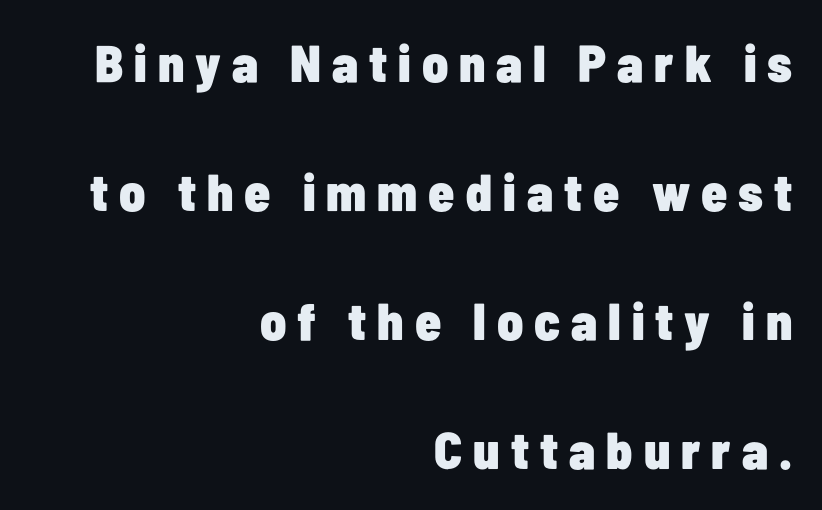
Q: Is the text bold? A: Yes.
Q: Is the text italic (slanted)? A: No, it is upright.
Q: Is the typeface a serif or a sans-serif typeface? A: Sans-serif.
Q: Is the text underlined? A: No.
Q: How is the paragraph aligned? A: Right-aligned.
Q: Is the spacing between letters normal or unusually wide? A: Unusually wide.
Q: Is the spacing between lines tight, normal or loose? A: Loose.
Q: Width (condensed, normal, or wide)? A: Condensed.
Q: Stroke contrast? A: Low.
Q: x-height? A: Medium.
Q: Monospaced? A: No.
